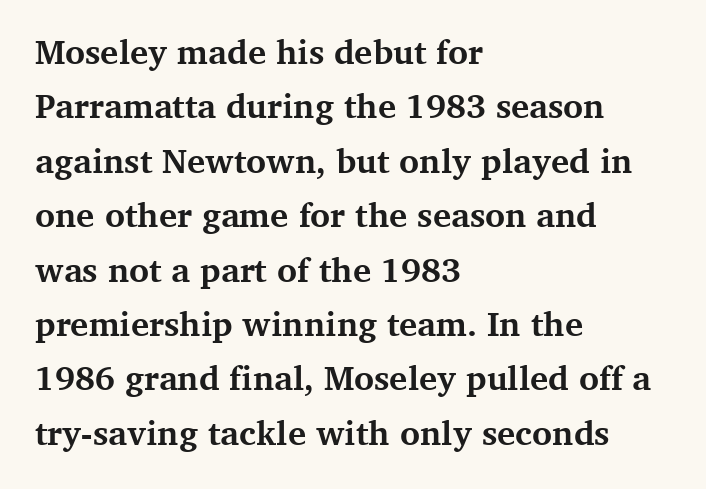
The baseline area is clear. Heavy-handed strokes throughout: this text is bold. Check where the strokes stop: tiny serifs finish them off. Compared with a centered layout, this one pins lines to the left instead. Posture: vertical. Each word holds together tightly as a unit, with standard inter-letter gaps.
